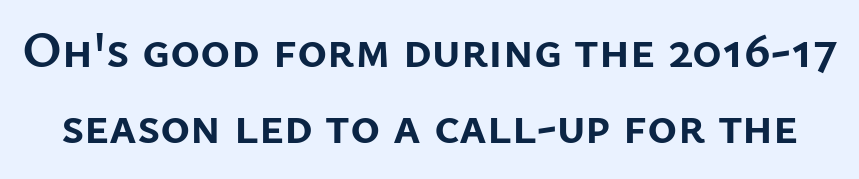
{"serif": "no", "italic": "no", "bold": "yes", "weight": "semibold", "width": "normal", "stroke_contrast": "low", "x_height": "medium", "monospaced": "no", "underline": "no", "line_spacing": "normal", "line_spacing_ratio": 1.5, "letter_spacing": "normal", "letter_spacing_em": 0.0, "glyph_px": 51}
